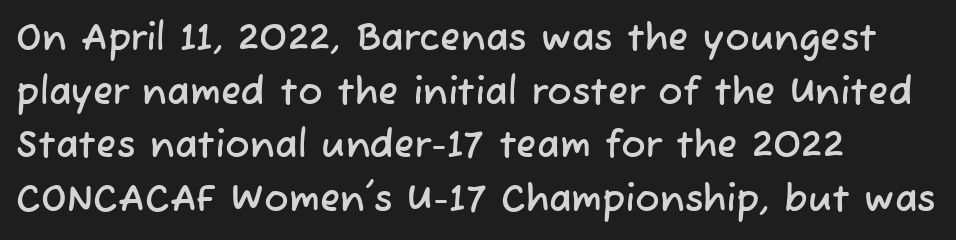
The image shows 37 px sans-serif type; set left-aligned, normal line spacing (1.45x), normal letter spacing, not underlined; low stroke contrast and a medium x-height.
